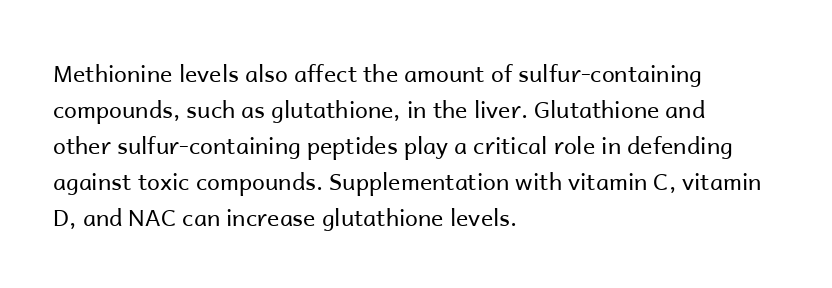
{"italic": "no", "bold": "no", "underline": "no", "align": "left", "line_spacing": "normal", "line_spacing_ratio": 1.56, "letter_spacing": "normal", "letter_spacing_em": 0.0, "glyph_px": 23}
